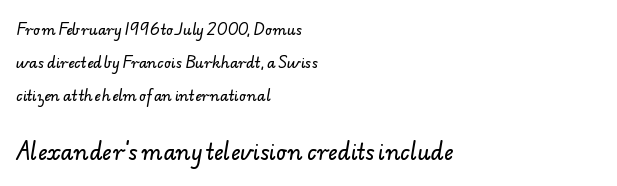
The space between consecutive lines is lavish. The baseline area is clear. Here the second block reads like a headline and the first like body copy. The typesetter chose a ragged-right arrangement here.
